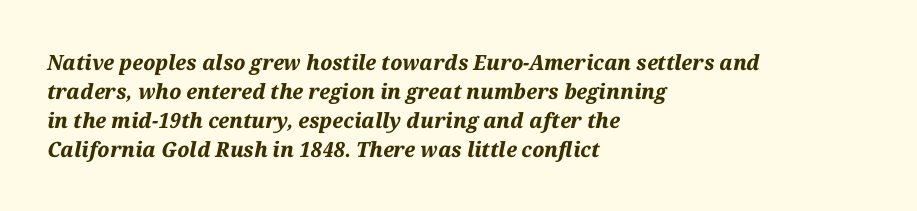
The sample has been set heavy, in full bold. Standard letterfit; no display-style spreading of the glyphs. This is oblique type, the kind used for emphasis or titles. Beneath every word, the page is bare. The passage shown stacks its lines at a standard gap.
